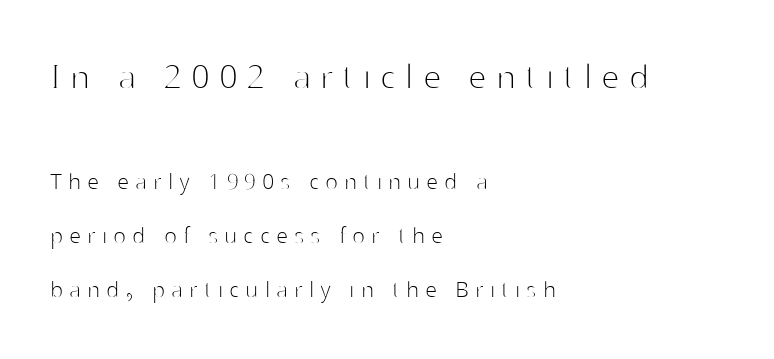
The image shows 41 px thin sans-serif type, upright; set left-aligned, loose line spacing (1.99x), unusually wide letter spacing (+0.23 em), not underlined; the first (top) block is 1.52x larger; high stroke contrast and a medium x-height.
